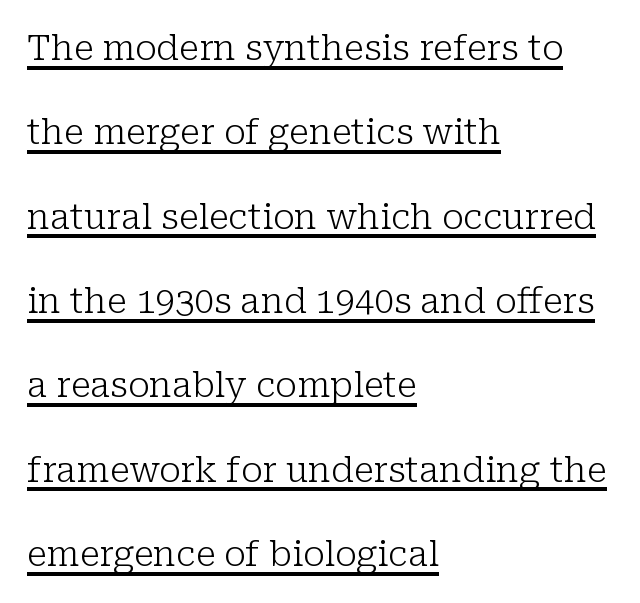
{"serif": "yes", "italic": "no", "bold": "no", "weight": "light", "width": "normal", "stroke_contrast": "low", "x_height": "medium", "monospaced": "no", "underline": "yes", "align": "left", "line_spacing": "loose", "line_spacing_ratio": 2.41, "letter_spacing": "normal", "letter_spacing_em": 0.0, "glyph_px": 35}
